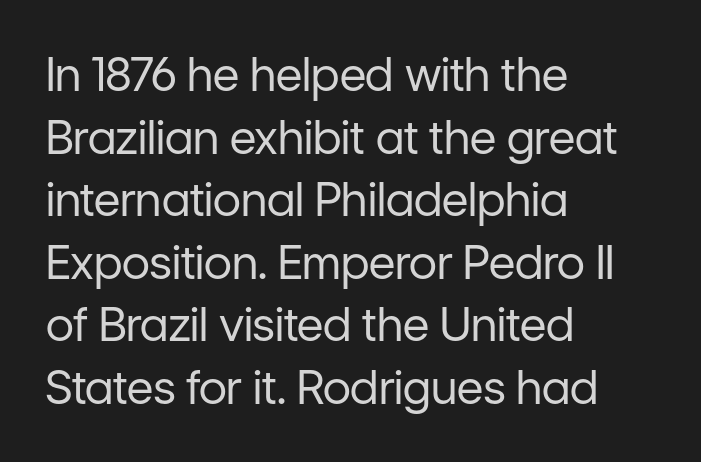
The image shows 46 px regular-weight sans-serif type, upright; set left-aligned, normal line spacing (1.36x), normal letter spacing, not underlined; low stroke contrast and a medium x-height.
